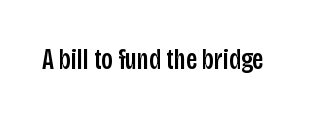
{"serif": "no", "italic": "no", "width": "condensed", "stroke_contrast": "low", "x_height": "large", "monospaced": "no", "underline": "no", "letter_spacing": "normal", "letter_spacing_em": 0.0, "glyph_px": 29}
